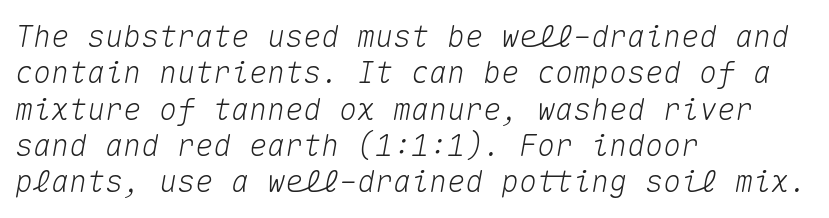
{"italic": "yes", "lean": "right", "slant_degrees": 10, "width": "normal", "stroke_contrast": "medium", "x_height": "medium", "monospaced": "yes", "underline": "no", "align": "left", "line_spacing_ratio": 1.21, "letter_spacing": "normal", "letter_spacing_em": 0.0, "glyph_px": 30}
